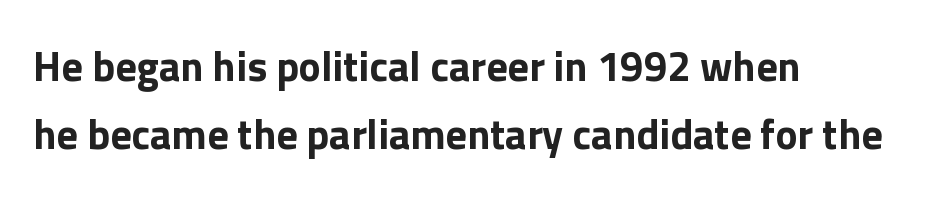
The lines in this sample share a left origin and differ only in where they stop. A normal amount of white space separates one row of letters from the next. These words are printed bold, with thick strokes throughout. The glyphs are unaccompanied by any horizontal stroke below them. Proportional: the letters do not fall into vertical columns.
